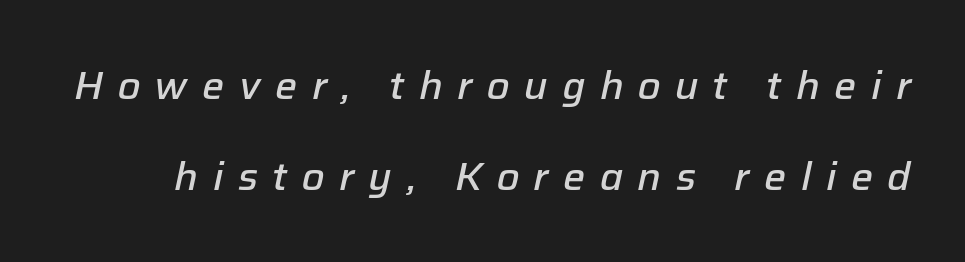
The image shows 39 px semibold type, italic (leaning right); set loose line spacing (2.33x), unusually wide letter spacing (+0.37 em), not underlined; low stroke contrast and a medium x-height.
